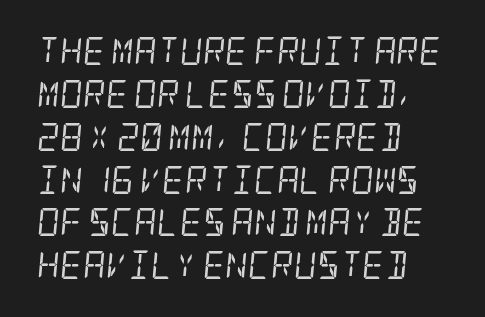
Q: Is the text bold? A: No.
Q: Is the text italic (slanted)? A: Yes, it leans right by about 5 degrees.
Q: Is the typeface a serif or a sans-serif typeface? A: Serif.
Q: Is the text underlined? A: No.
Q: How is the paragraph aligned? A: Left-aligned.
Q: Is the spacing between letters normal or unusually wide? A: Normal.
Q: Is the spacing between lines tight, normal or loose? A: Normal.
Q: Width (condensed, normal, or wide)? A: Condensed.
Q: Stroke contrast? A: Low.
Q: x-height? A: Large.
